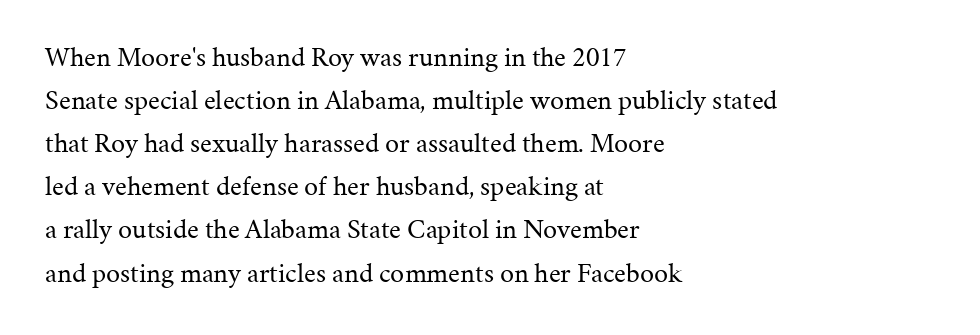
The image shows 28 px regular-weight serif type, upright; set left-aligned, normal line spacing (1.54x), normal letter spacing, not underlined; medium stroke contrast and a medium x-height.
